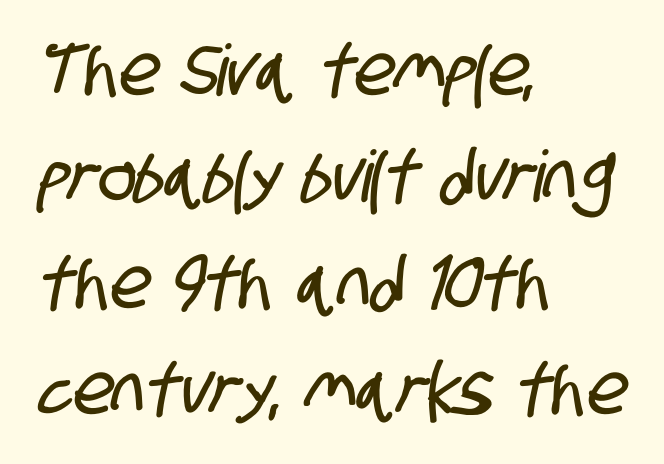
The image shows 71 px condensed sans-serif type; set left-aligned, normal line spacing (1.5x), normal letter spacing, not underlined; low stroke contrast and a large x-height.
